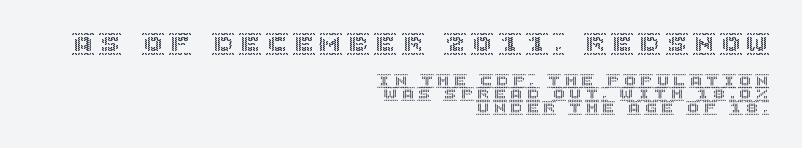
Q: Is the text italic (slanted)? A: No, it is upright.
Q: Is the text underlined? A: No.
Q: How is the paragraph aligned? A: Right-aligned.
Q: Is the spacing between lines tight, normal or loose? A: Tight.
Q: Which block of text is set in a larger size, the first (top) or the second (bottom)? A: The first (top) one.
